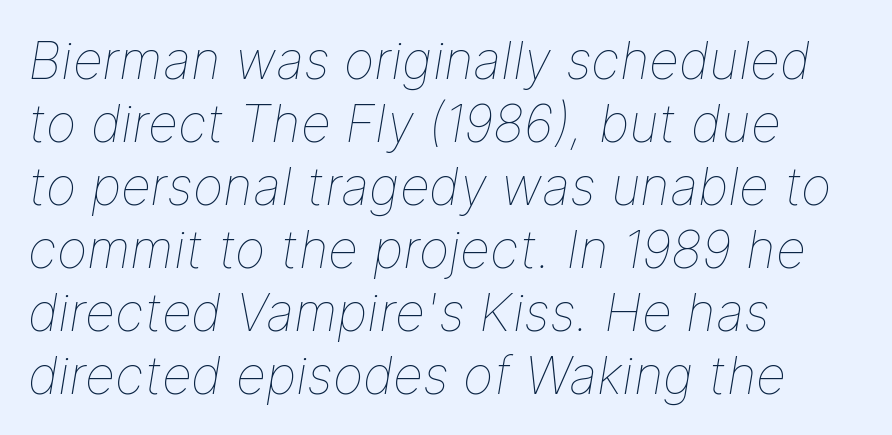
The letters are slanted; this is an italic face. The letters sit at their default tracking, neither squeezed nor spread. Line beginnings align vertically; line endings do not. The font sits on the lighter half of the weight spectrum, regular included.
